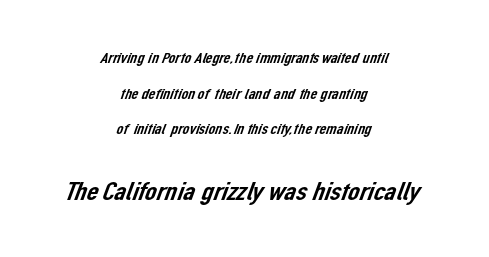
What stands out about the letter spacing? Nothing — it is the standard amount. The specimen omits any rule beneath the text block's lines. The vertical gap from one line to the next is large. Leftover space on each line is divided equally before and after the words. The more generous point size was reserved for the lower chunk.
